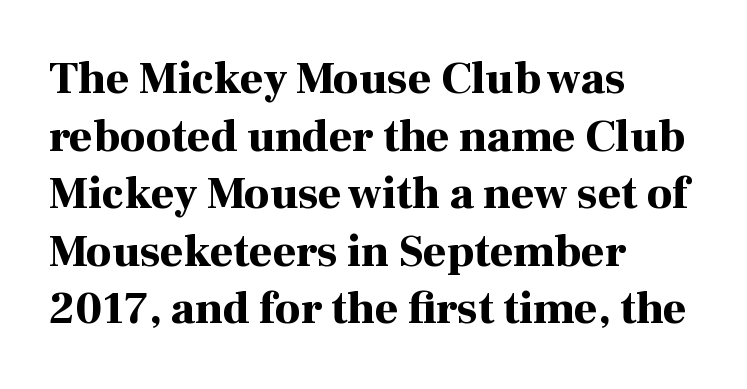
A roman cut, with each character standing at attention. Here the designer chose a conventional face with non-uniform glyph widths. Caption: standard tracking, unaltered. Honestly, the row spacing looks completely unremarkable. If you drew a ruler down the left edge, every line would touch it.
